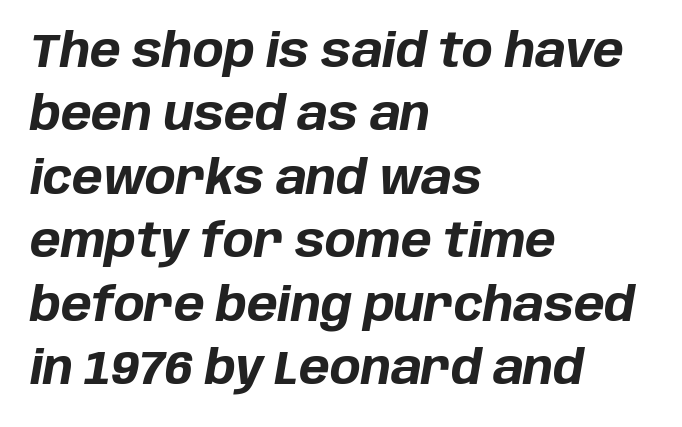
The image shows 46 px bold type, italic (leaning right); set left-aligned, normal line spacing (1.38x), normal letter spacing, not underlined; low stroke contrast and a large x-height.
